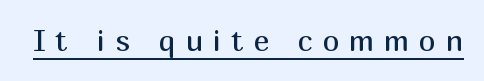
The image shows 30 px regular-weight sans-serif type, upright; set unusually wide letter spacing (+0.33 em), underlined; medium stroke contrast and a medium x-height.
